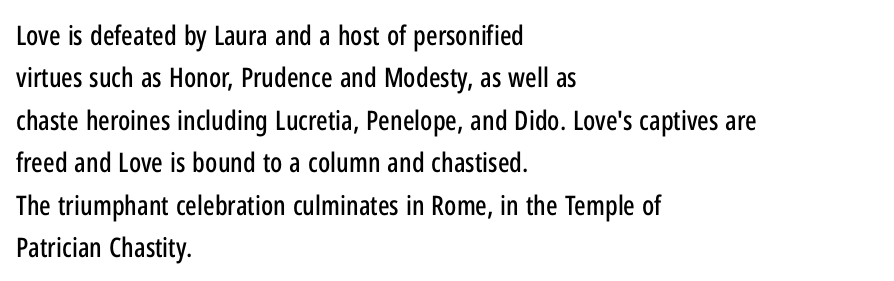
Successive baselines arrive at the customary interval. Tall strokes in this sample are plumb rather than angled. Where is the straight margin? On the left. Lines of text with bare space underneath. Each word holds together tightly as a unit, with standard inter-letter gaps.
